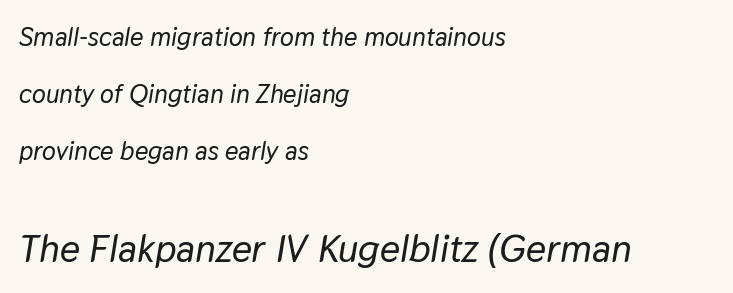
The whole block is typeset with a tilt. The lines in this sample share a left origin and differ only in where they stop. In this sample the second text group is rendered at the bigger scale. Reading down the column, the eye jumps a long way to each next line.
